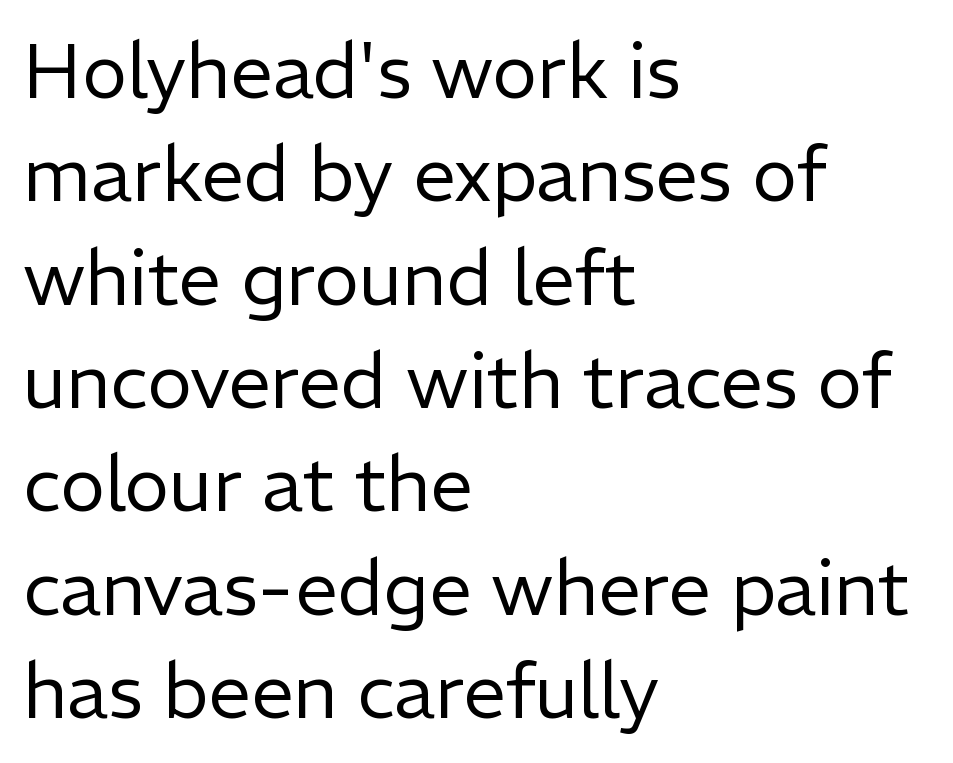
The image shows 76 px regular-weight sans-serif type, upright; set left-aligned, normal line spacing (1.36x), normal letter spacing, not underlined; low stroke contrast and a medium x-height.
